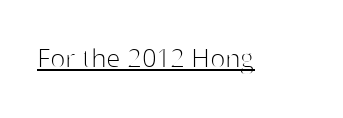
Q: Is the text bold? A: No.
Q: Is the text italic (slanted)? A: No, it is upright.
Q: Is the typeface a serif or a sans-serif typeface? A: Sans-serif.
Q: Is the text underlined? A: Yes.
Q: Is the spacing between letters normal or unusually wide? A: Normal.
Q: Width (condensed, normal, or wide)? A: Normal.
Q: Stroke contrast? A: High.
Q: x-height? A: Medium.
Q: Monospaced? A: No.
